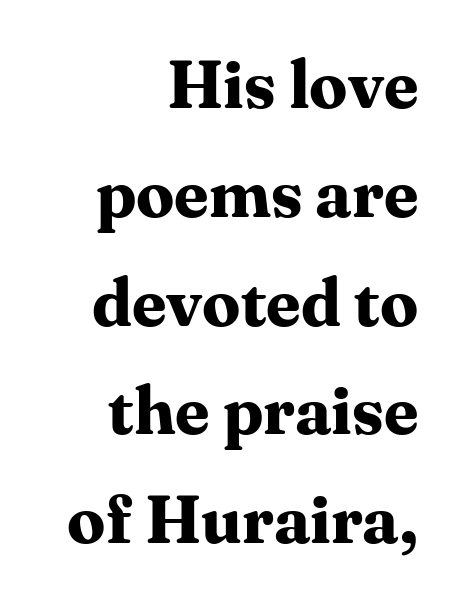
{"serif": "yes", "italic": "no", "bold": "yes", "weight": "bold", "width": "normal", "stroke_contrast": "medium", "x_height": "medium", "monospaced": "no", "underline": "no", "align": "right", "line_spacing": "normal", "line_spacing_ratio": 1.6, "letter_spacing": "normal", "letter_spacing_em": 0.0, "glyph_px": 68}
